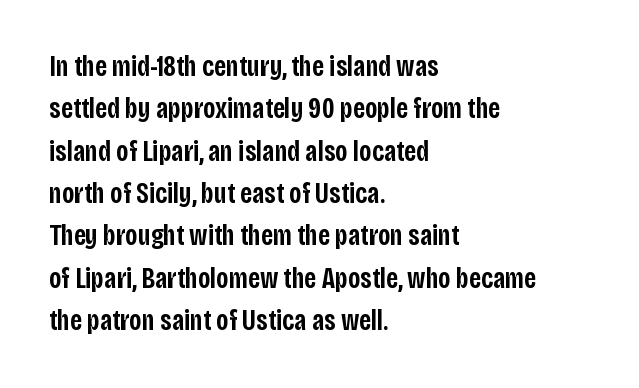
Notice how descenders clear the ascenders below comfortably — that's standard leading. You could call the tracking neutral — neither tight nor loose. The foot of each line stays bare and open. This sample is left-justified, so line endings fall wherever the words run out. The typography opts for an upright posture over an oblique one. Summary of weight: moderately heavy, a semibold.
